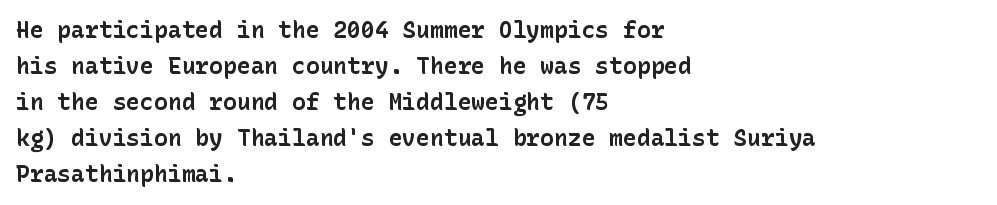
{"italic": "no", "bold": "yes", "underline": "no", "align": "left", "line_spacing": "normal", "line_spacing_ratio": 1.57, "letter_spacing": "normal", "letter_spacing_em": 0.0, "glyph_px": 23}
